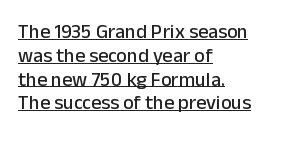
The image shows 20 px text type, upright; set left-aligned, line spacing 1.19x, normal letter spacing, underlined.
